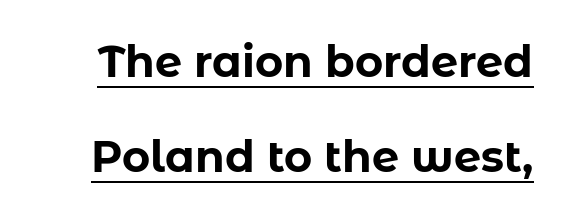
Q: Is the text bold? A: Yes.
Q: Is the text italic (slanted)? A: No, it is upright.
Q: Is the typeface a serif or a sans-serif typeface? A: Sans-serif.
Q: Is the text underlined? A: Yes.
Q: Is the spacing between letters normal or unusually wide? A: Normal.
Q: Is the spacing between lines tight, normal or loose? A: Loose.
Q: Width (condensed, normal, or wide)? A: Normal.
Q: Stroke contrast? A: Low.
Q: x-height? A: Medium.
Q: Monospaced? A: No.
